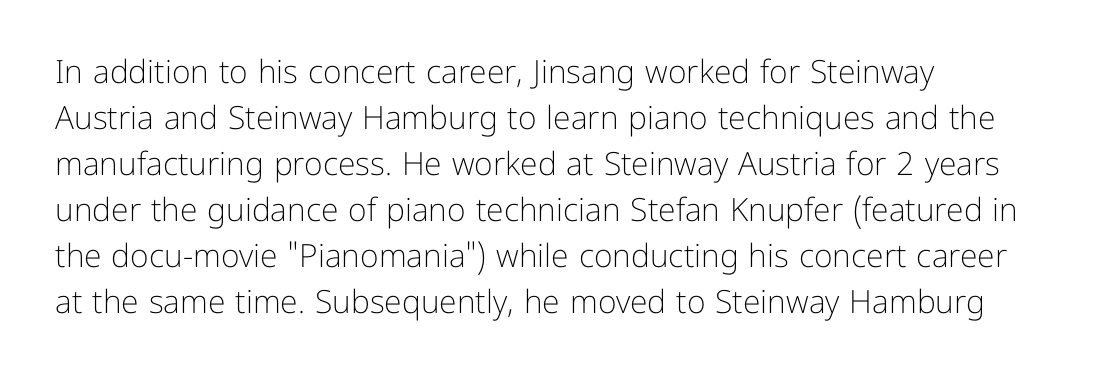
The image shows 32 px light sans-serif type, upright; set left-aligned, normal line spacing (1.44x), normal letter spacing, not underlined; low stroke contrast and a medium x-height.
